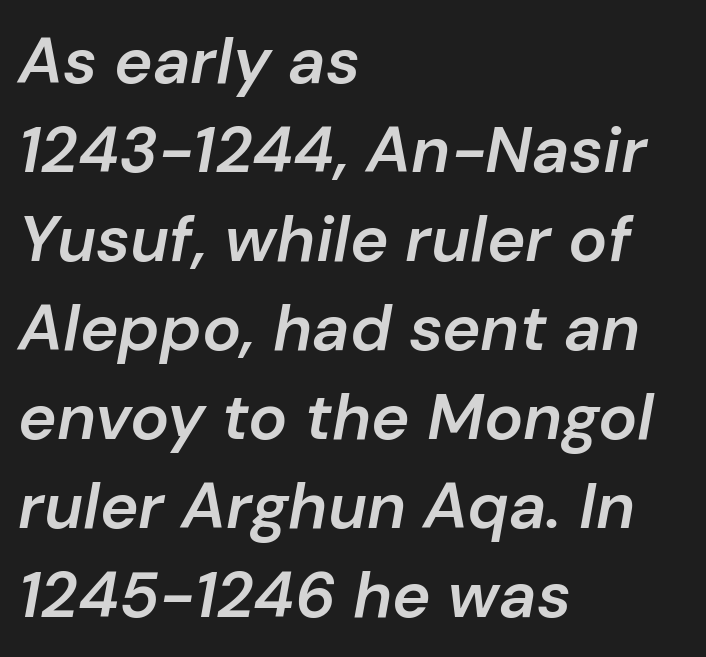
Tall strokes in this sample are angled rather than plumb. Note the varied advance widths — an 'i' is clearly narrower than an 'm'. This rendering features lettering with no underline. This sample uses plain, unmodified letter spacing.
